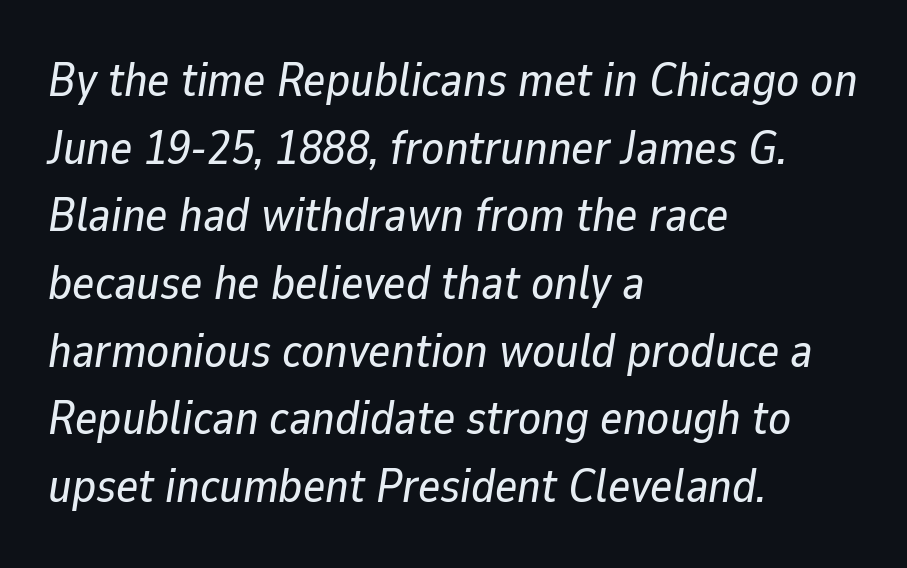
The image shows 47 px text type, italic (leaning right); set left-aligned, normal line spacing (1.44x), normal letter spacing, not underlined; low stroke contrast and a medium x-height.
